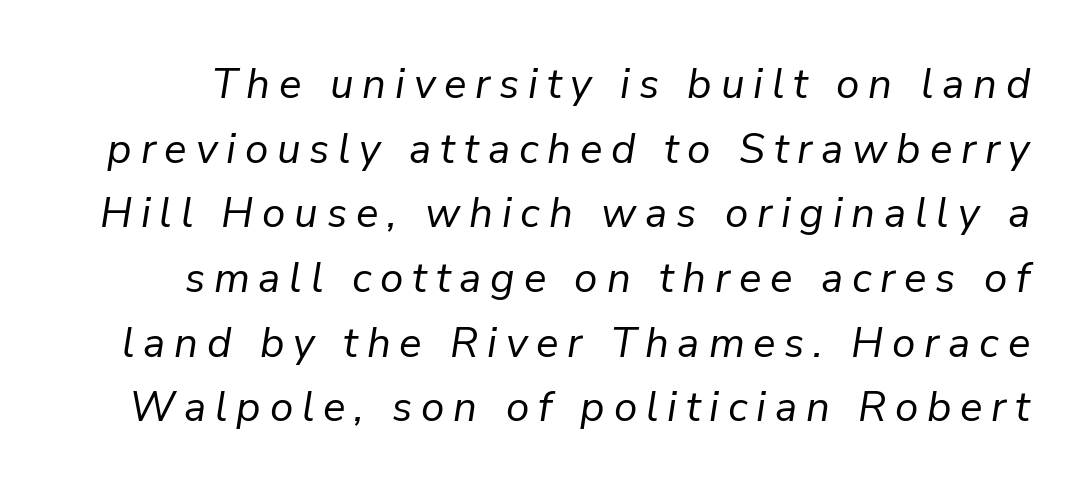
{"italic": "yes", "lean": "right", "slant_degrees": 9, "bold": "no", "weight": "regular", "width": "normal", "stroke_contrast": "low", "x_height": "medium", "monospaced": "no", "underline": "no", "line_spacing": "normal", "line_spacing_ratio": 1.54, "letter_spacing": "wide", "letter_spacing_em": 0.21, "glyph_px": 42}
